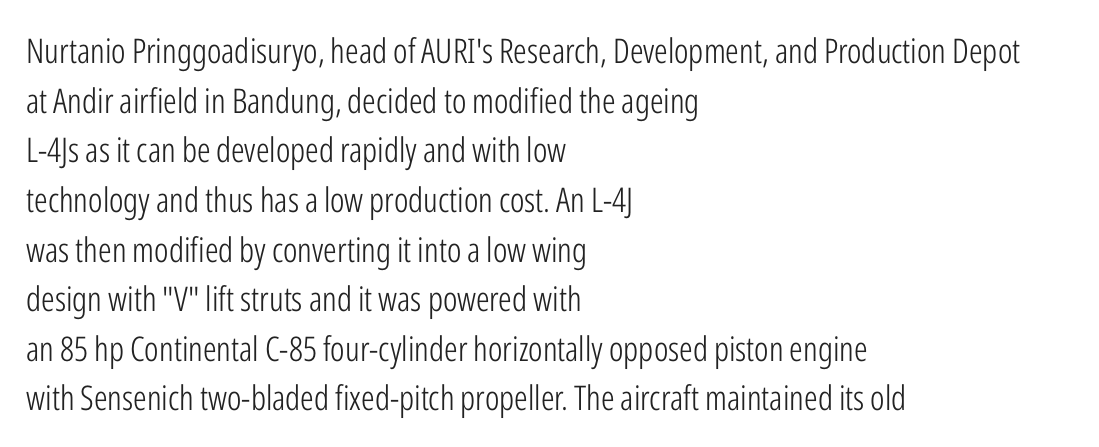
The image shows 34 px light, condensed sans-serif type, upright; set left-aligned, normal line spacing (1.46x), normal letter spacing, not underlined; low stroke contrast and a medium x-height.
